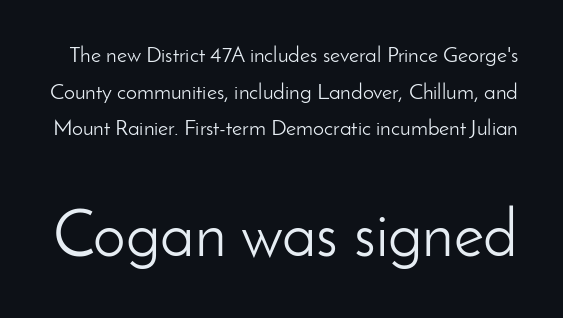
The letters stand straight up with perfectly vertical stems. Letters rest on an invisible, unmarked baseline. Proportional: the letters do not fall into vertical columns. Interline gaps are of average width in this sample.
